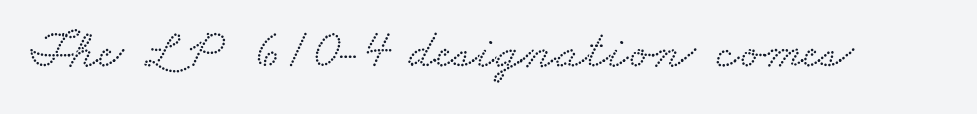
{"serif": "yes", "width": "wide", "stroke_contrast": "low", "x_height": "small", "monospaced": "no", "underline": "no", "letter_spacing": "normal", "letter_spacing_em": 0.0, "glyph_px": 55}
